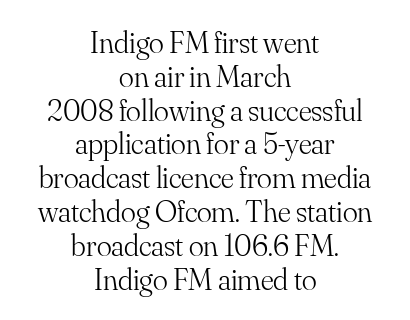
Q: Is the text bold? A: No.
Q: Is the text italic (slanted)? A: No, it is upright.
Q: Is the typeface a serif or a sans-serif typeface? A: Serif.
Q: Is the text underlined? A: No.
Q: How is the paragraph aligned? A: Centered.
Q: Is the spacing between letters normal or unusually wide? A: Normal.
Q: Is the spacing between lines tight, normal or loose? A: Tight.
Q: Width (condensed, normal, or wide)? A: Normal.
Q: Stroke contrast? A: Medium.
Q: x-height? A: Small.
Q: Monospaced? A: No.
